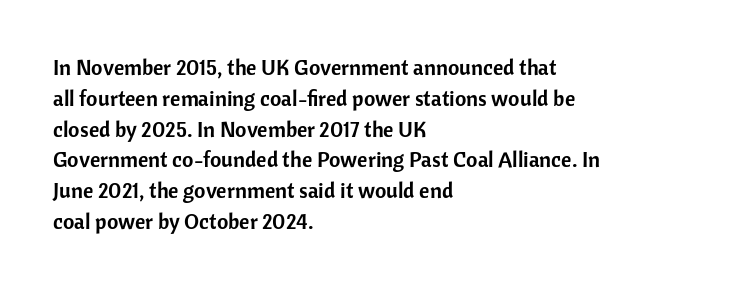
A classic flush-left, rag-right setting is used for this passage. Rendered with straight, roman letterforms. The rendering uses a moderate line-height, typical for paragraphs. In terms of letterspacing, this is plain default setting.
